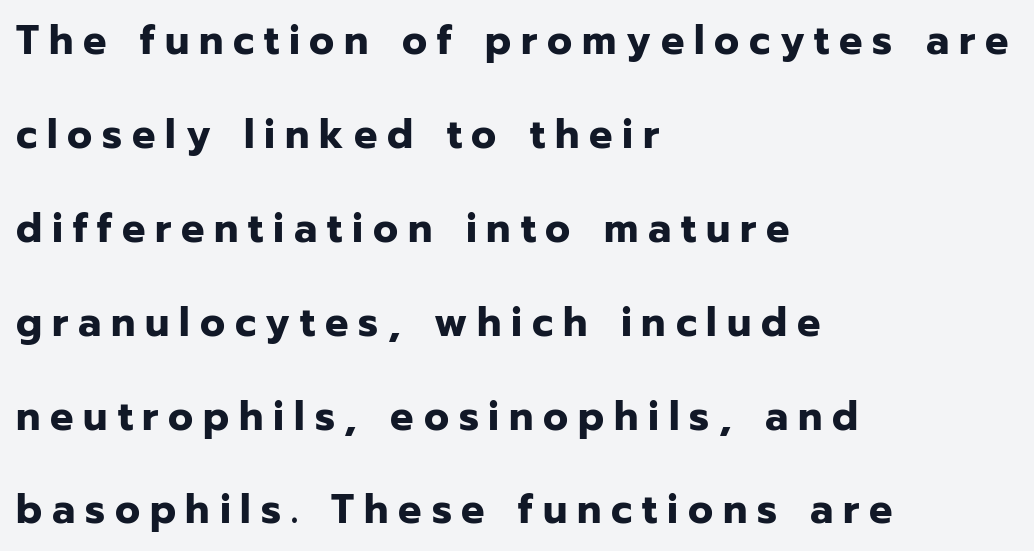
Q: Is the text bold? A: Yes.
Q: Is the text italic (slanted)? A: No, it is upright.
Q: Is the typeface a serif or a sans-serif typeface? A: Sans-serif.
Q: Is the text underlined? A: No.
Q: How is the paragraph aligned? A: Left-aligned.
Q: Is the spacing between letters normal or unusually wide? A: Unusually wide.
Q: Is the spacing between lines tight, normal or loose? A: Loose.
Q: Width (condensed, normal, or wide)? A: Normal.
Q: Stroke contrast? A: Low.
Q: x-height? A: Medium.
Q: Monospaced? A: No.
